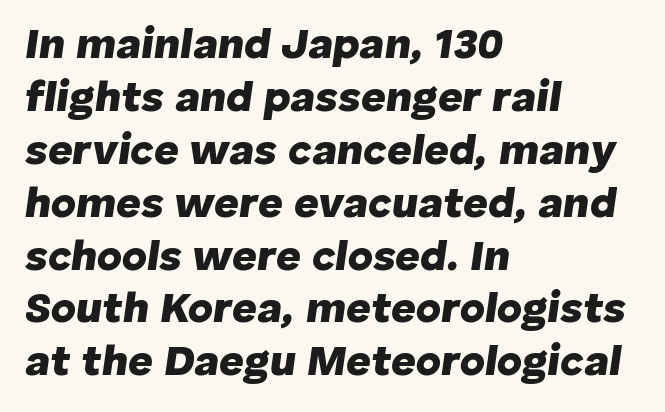
{"italic": "yes", "lean": "right", "slant_degrees": 8, "bold": "yes", "weight": "heavy", "width": "normal", "stroke_contrast": "low", "x_height": "medium", "monospaced": "no", "underline": "no", "align": "left", "line_spacing_ratio": 1.23, "letter_spacing": "normal", "letter_spacing_em": 0.0, "glyph_px": 43}
